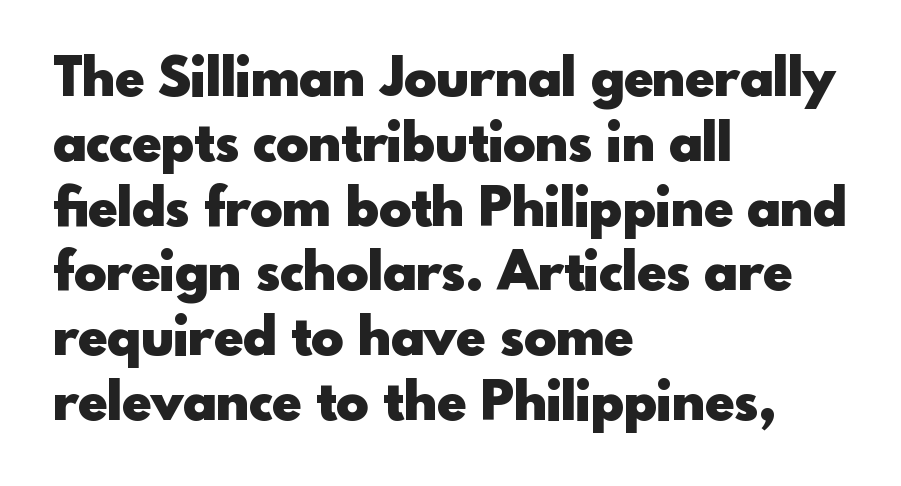
Q: Is the text bold? A: Yes.
Q: Is the text italic (slanted)? A: No, it is upright.
Q: Is the typeface a serif or a sans-serif typeface? A: Sans-serif.
Q: Is the text underlined? A: No.
Q: How is the paragraph aligned? A: Left-aligned.
Q: Is the spacing between letters normal or unusually wide? A: Normal.
Q: Width (condensed, normal, or wide)? A: Normal.
Q: x-height? A: Small.
Q: Monospaced? A: No.
